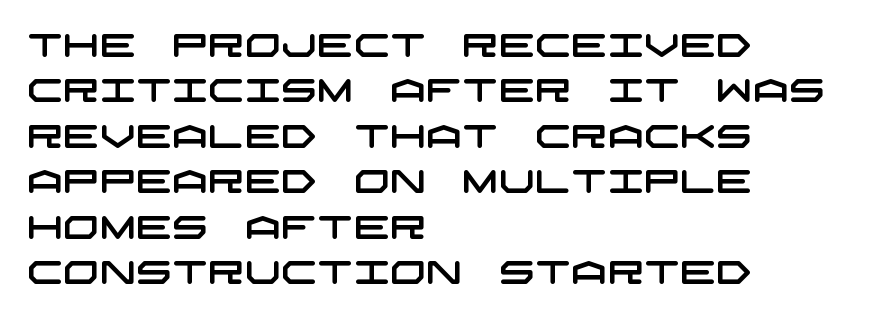
The image shows 32 px wide sans-serif type; set left-aligned, normal line spacing (1.42x), normal letter spacing, not underlined; low stroke contrast and a large x-height.
